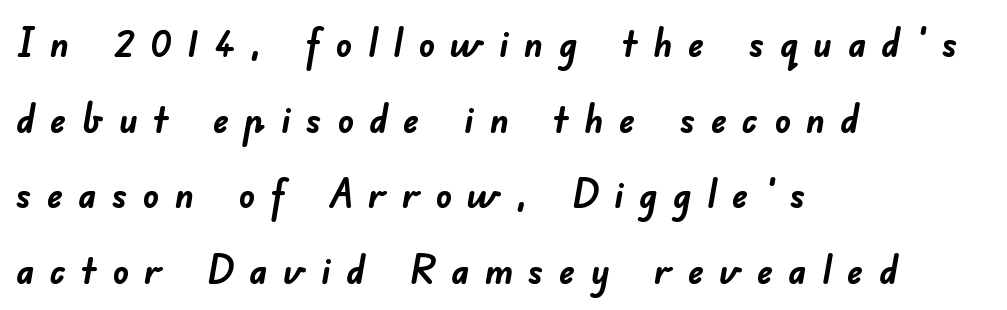
The image shows 40 px semibold sans-serif type; set left-aligned, line spacing 1.89x, unusually wide letter spacing (+0.38 em), not underlined; low stroke contrast and a small x-height.
